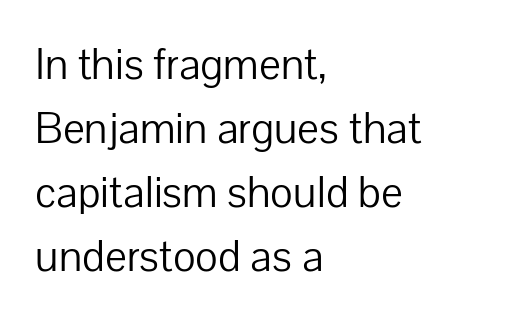
Q: Is the text bold? A: No.
Q: Is the text italic (slanted)? A: No, it is upright.
Q: Is the typeface a serif or a sans-serif typeface? A: Sans-serif.
Q: Is the text underlined? A: No.
Q: How is the paragraph aligned? A: Left-aligned.
Q: Is the spacing between letters normal or unusually wide? A: Normal.
Q: Is the spacing between lines tight, normal or loose? A: Normal.
Q: Width (condensed, normal, or wide)? A: Normal.
Q: Stroke contrast? A: Low.
Q: x-height? A: Medium.
Q: Monospaced? A: No.
